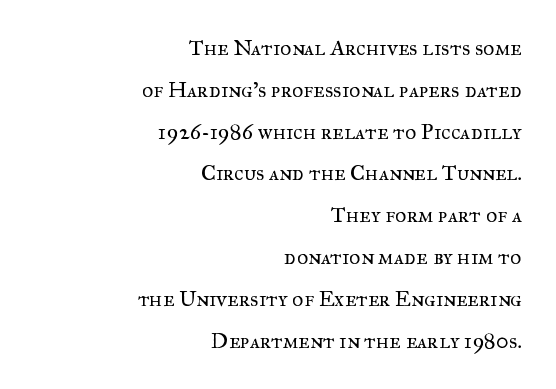
Q: Is the text bold? A: No.
Q: Is the text italic (slanted)? A: No, it is upright.
Q: Is the text underlined? A: No.
Q: How is the paragraph aligned? A: Right-aligned.
Q: Is the spacing between letters normal or unusually wide? A: Normal.
Q: Is the spacing between lines tight, normal or loose? A: Loose.
